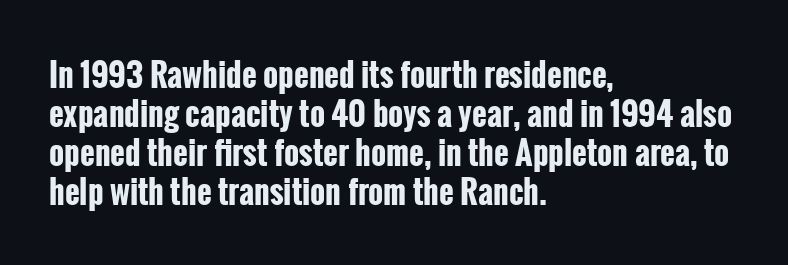
The image shows 32 px bold, condensed sans-serif type, upright; set left-aligned, line spacing 1.22x, normal letter spacing, not underlined; low stroke contrast and a medium x-height.
